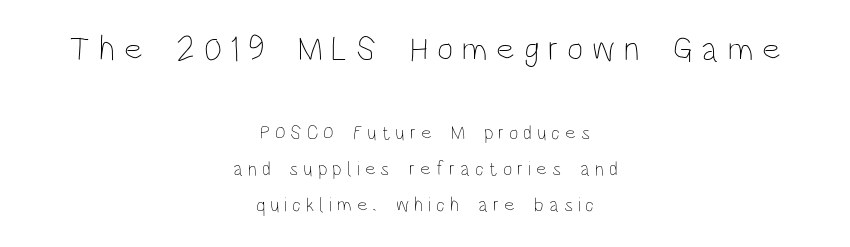
Weight: in the light-to-regular range. Each line is balanced around a shared central axis. The foot of each line stays bare and open. Spacing between characters has been opened up far beyond the box default. The lettering holds an erect, upright posture throughout.
